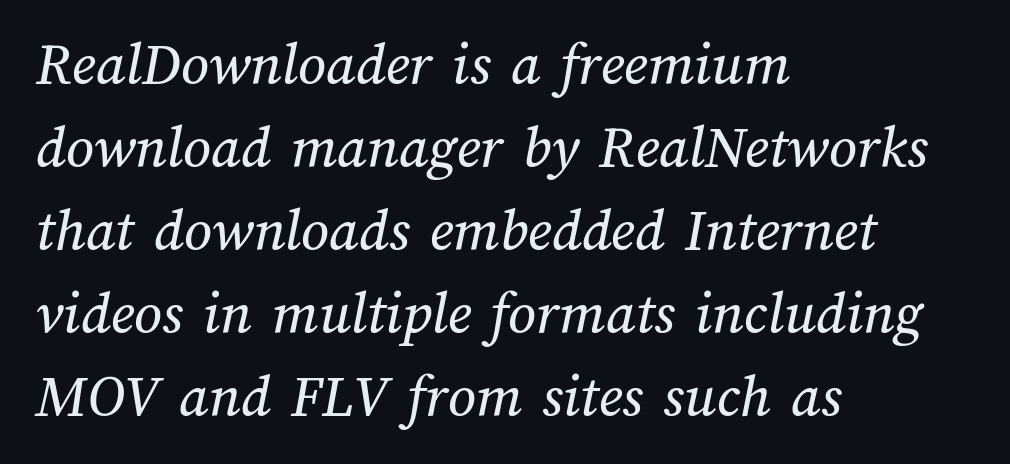
{"width": "normal", "stroke_contrast": "medium", "x_height": "medium", "monospaced": "no", "underline": "no", "align": "left", "line_spacing": "normal", "line_spacing_ratio": 1.36, "letter_spacing": "normal", "letter_spacing_em": 0.0, "glyph_px": 61}
